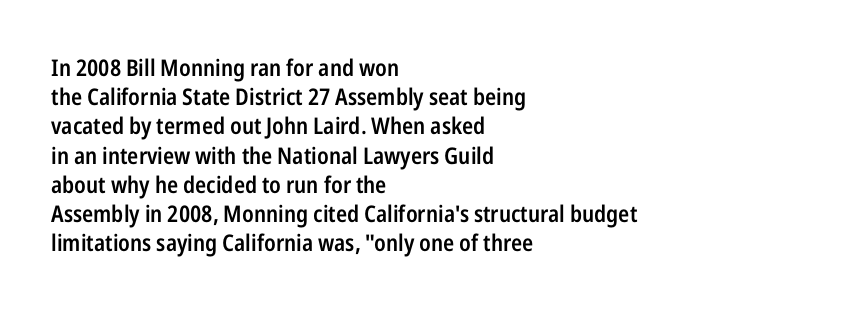
The image shows 23 px text type, upright; set left-aligned, normal line spacing (1.27x), normal letter spacing, not underlined.
